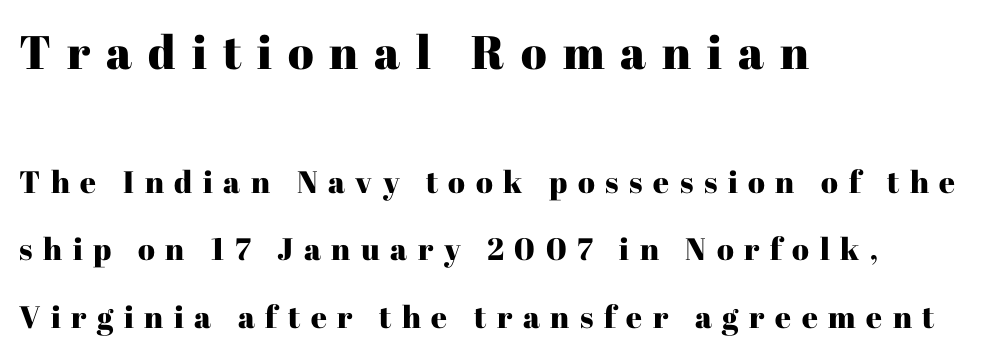
Q: Is the text italic (slanted)? A: No, it is upright.
Q: Is the typeface a serif or a sans-serif typeface? A: Serif.
Q: Is the text underlined? A: No.
Q: How is the paragraph aligned? A: Left-aligned.
Q: Is the spacing between letters normal or unusually wide? A: Unusually wide.
Q: Is the spacing between lines tight, normal or loose? A: Loose.
Q: Which block of text is set in a larger size, the first (top) or the second (bottom)? A: The first (top) one.
Q: Width (condensed, normal, or wide)? A: Normal.
Q: Stroke contrast? A: High.
Q: x-height? A: Medium.
Q: Monospaced? A: No.
